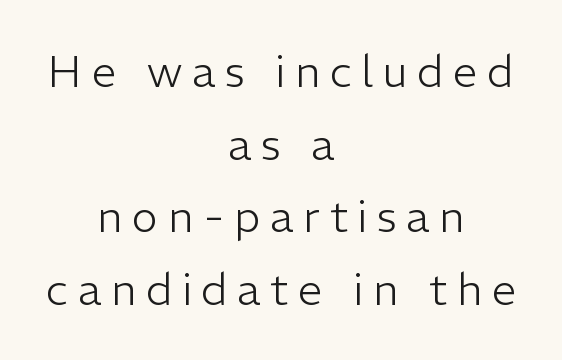
The words here are not underlined. The lettering stays uniformly vertical, giving the passage a roman look. The rendering uses natural spacing where letterforms have individual widths. The text block is weighted toward neither margin, spreading evenly from the middle. This sample uses expanded letter spacing, leaving extra air between glyphs. Vertically, the passage feels balanced, rows spaced as you'd expect.
